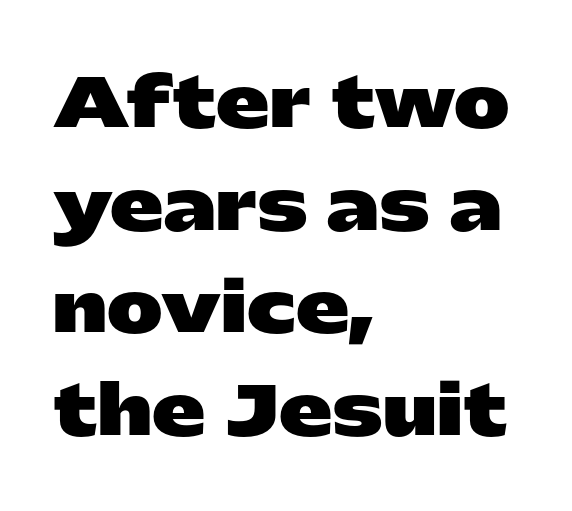
The image shows 67 px heavy, wide sans-serif type, upright; set left-aligned, normal line spacing (1.53x), normal letter spacing, not underlined; low stroke contrast and a medium x-height.
